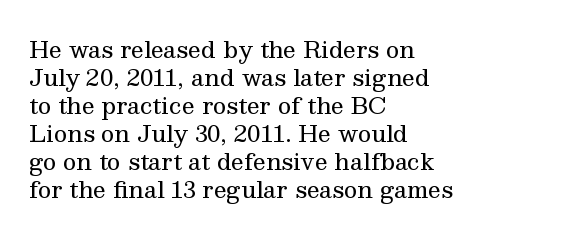
Q: Is the text bold? A: No.
Q: Is the text italic (slanted)? A: No, it is upright.
Q: Is the text underlined? A: No.
Q: How is the paragraph aligned? A: Left-aligned.
Q: Is the spacing between letters normal or unusually wide? A: Normal.
